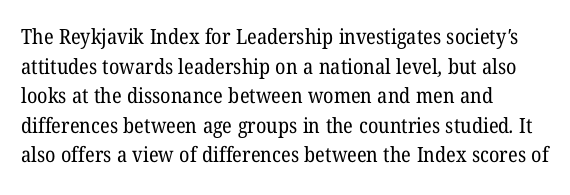
The horizontal fit of the characters is conventional and even. This sample is left-justified, so line endings fall wherever the words run out. Unbolded letterforms with no extra heft. Regular leading. Descenders hang freely into open space.
